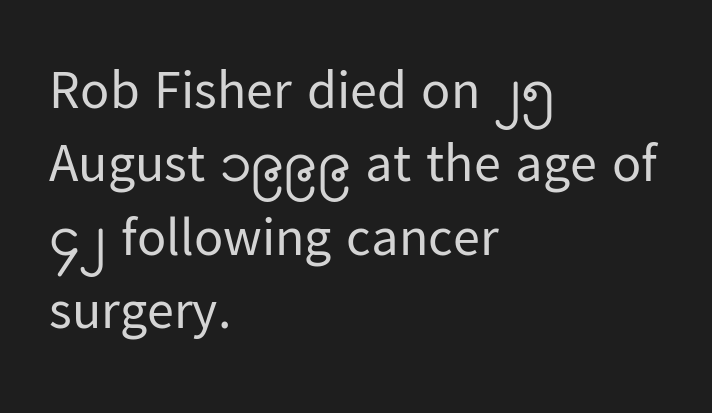
The image shows 54 px regular-weight sans-serif type, upright; set left-aligned, normal line spacing (1.36x), normal letter spacing, not underlined; low stroke contrast and a medium x-height.
